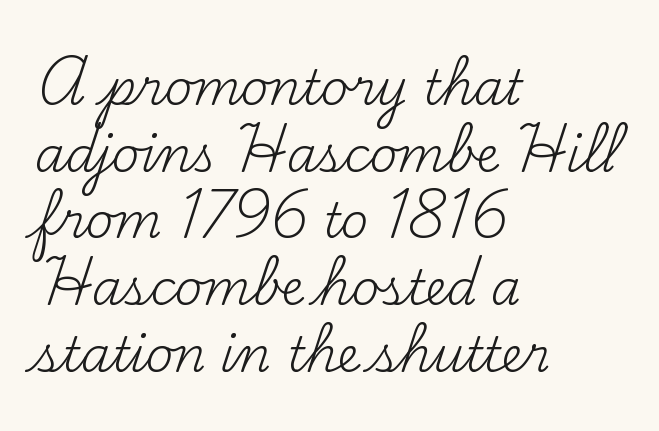
{"serif": "yes", "bold": "no", "weight": "regular", "width": "normal", "stroke_contrast": "medium", "x_height": "small", "monospaced": "no", "underline": "no", "align": "left", "line_spacing": "normal", "line_spacing_ratio": 1.39, "letter_spacing": "normal", "letter_spacing_em": 0.0, "glyph_px": 48}
